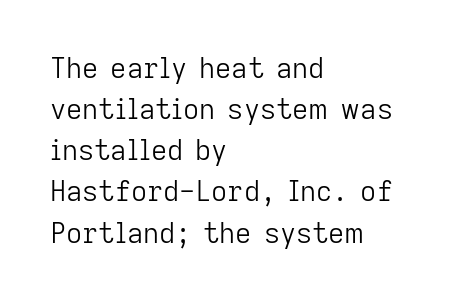
No extra ink here — the face is not bold. Spacing verdict: proportional, widths tailored to each character. The type is set solid horizontally, with unmodified tracking. The passage shown is typeset with a sans-serif family.
